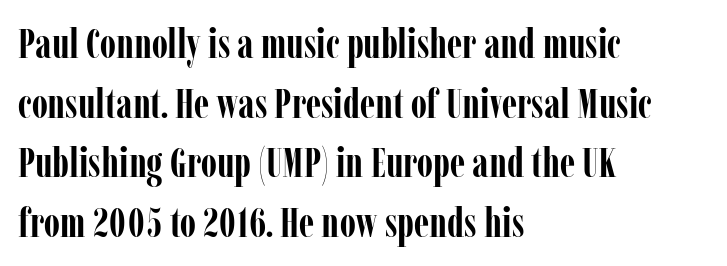
{"serif": "yes", "italic": "no", "bold": "yes", "weight": "semibold", "width": "condensed", "stroke_contrast": "low", "x_height": "medium", "monospaced": "no", "underline": "no", "align": "left", "line_spacing": "normal", "line_spacing_ratio": 1.42, "letter_spacing": "normal", "letter_spacing_em": 0.0, "glyph_px": 42}
